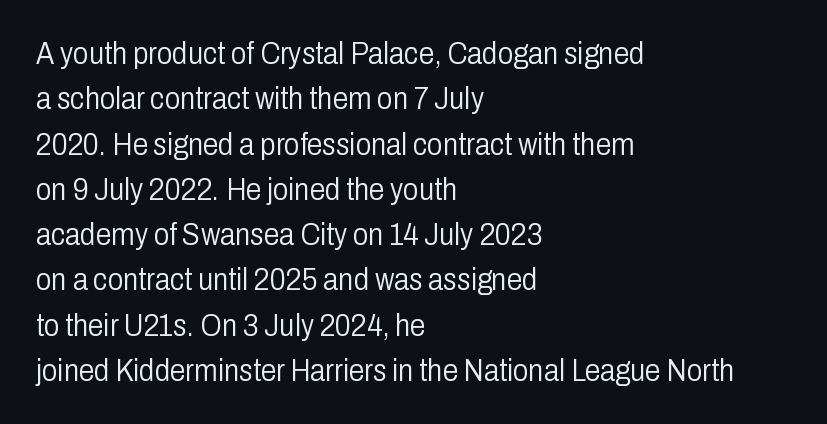
The image shows 31 px light, condensed sans-serif type, upright; set left-aligned, normal line spacing (1.46x), normal letter spacing, not underlined; low stroke contrast and a medium x-height.
